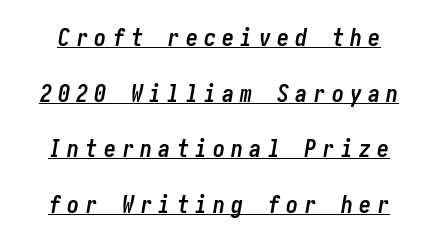
Underlined type. Characters are canted at an angle relative to the baseline's perpendicular. A great deal of white space separates one row of letters from the next. The type is letterspaced generously, with wide tracking. Chunky letters — that's bold for sure.
